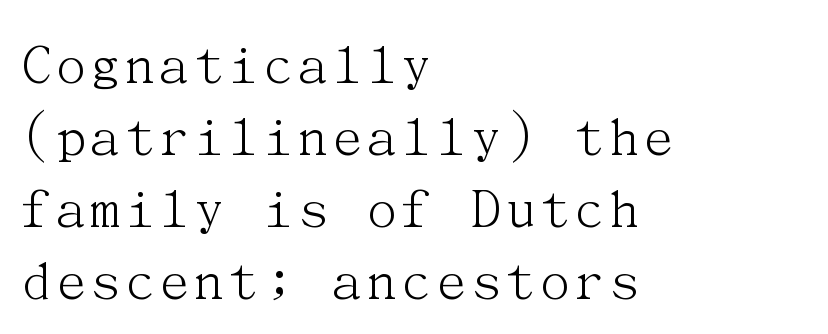
The lines in this sample share a left origin and differ only in where they stop. Stem width sits at or under what a default text font uses. Old-style or modern, the face here clearly has serifs. Descenders are the only things crossing below the line.
